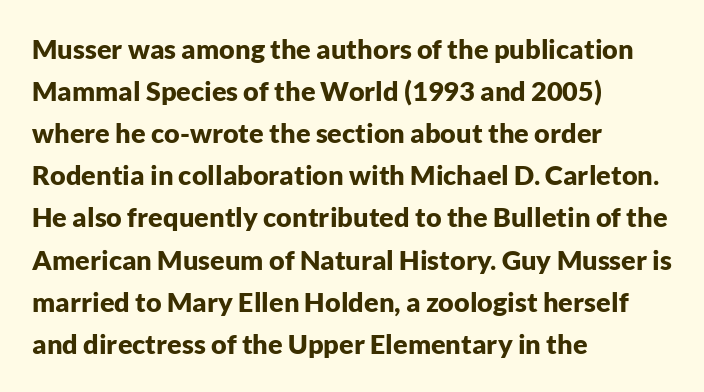
Nothing unusual about the tracking: characters are spaced as the font intends. Layout note: lines flush left. Does the lettering tilt? It doesn't — this is upright. The characters look thick and weighty, a clear bold. If you measured baseline to baseline, you'd find a middling distance. Underlining? Definitely not there.
